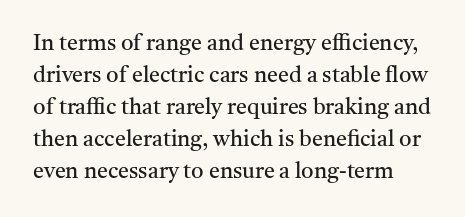
The image shows 22 px text type, upright; set normal line spacing (1.45x), normal letter spacing, not underlined.
